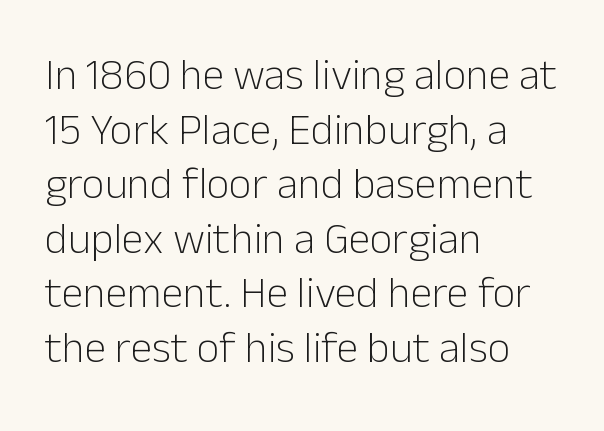
Tall strokes in this sample are plumb rather than angled. No chunkiness to these letters — they're not bold. Look at the tracking — it's just the regular setting, nothing added. Look at the bottom of the vertical strokes: they stop flat, with no serifs.
